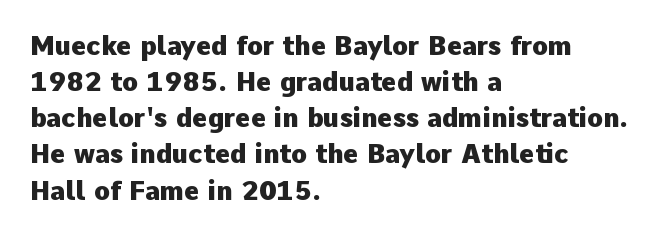
Clear beneath every line of the passage. The typography opts for an upright posture over an oblique one. Evenly set lines give the paragraph a standard silhouette. Standard letterfit; no display-style spreading of the glyphs. The compositor pushed each line to the left boundary.
